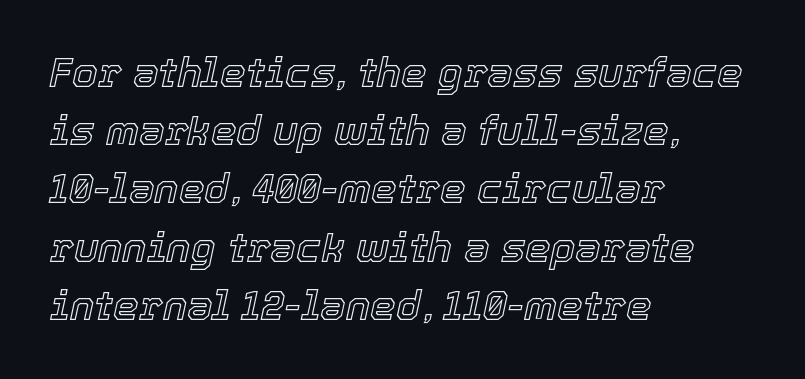
The image shows 41 px text type, italic (leaning right); set left-aligned, normal line spacing (1.42x), normal letter spacing, not underlined; a medium x-height.
